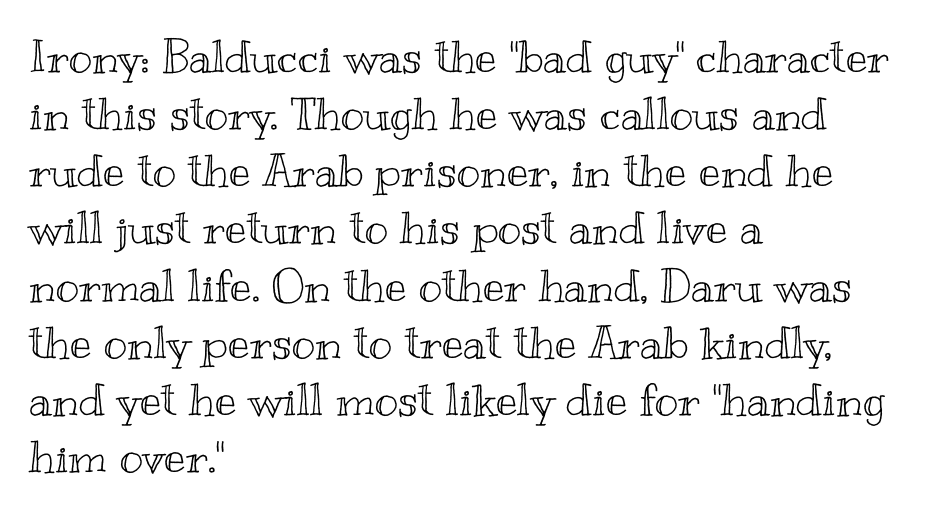
The image shows 45 px wide type, upright; set left-aligned, normal line spacing (1.27x), normal letter spacing, not underlined; a small x-height.
